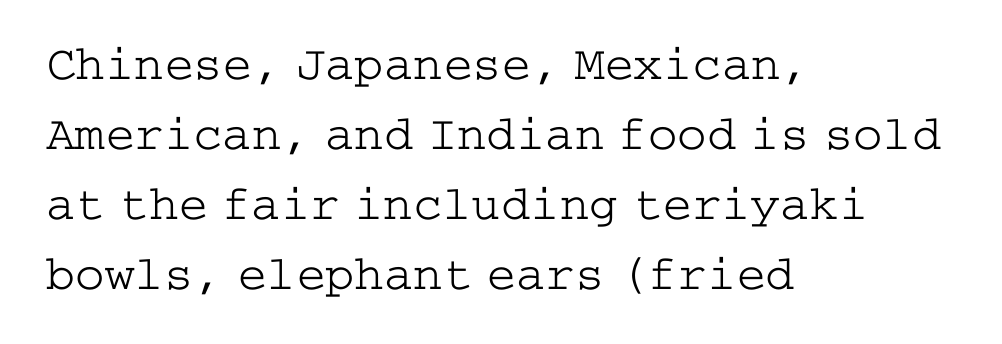
{"serif": "yes", "italic": "no", "bold": "no", "weight": "light", "width": "wide", "stroke_contrast": "low", "x_height": "medium", "underline": "no", "align": "left", "line_spacing": "normal", "line_spacing_ratio": 1.43, "letter_spacing": "normal", "letter_spacing_em": 0.0, "glyph_px": 49}
